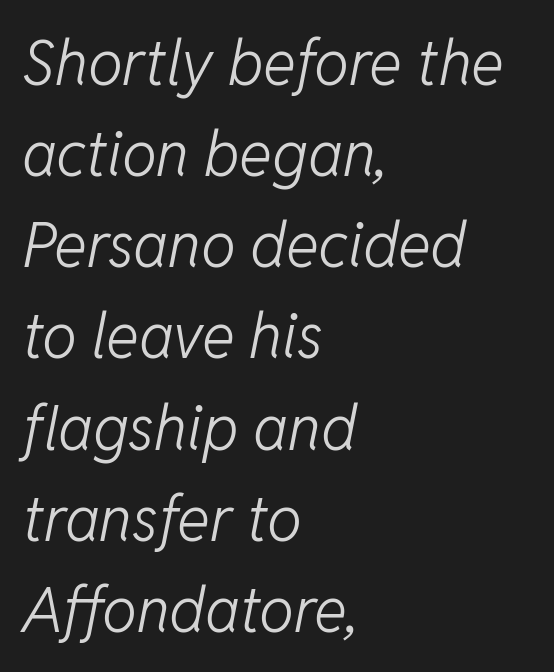
Q: Is the text bold? A: No.
Q: Is the text italic (slanted)? A: Yes, it leans right by about 11 degrees.
Q: Is the text underlined? A: No.
Q: How is the paragraph aligned? A: Left-aligned.
Q: Is the spacing between letters normal or unusually wide? A: Normal.
Q: Is the spacing between lines tight, normal or loose? A: Normal.
Q: Width (condensed, normal, or wide)? A: Normal.
Q: Stroke contrast? A: Low.
Q: x-height? A: Medium.
Q: Monospaced? A: No.
